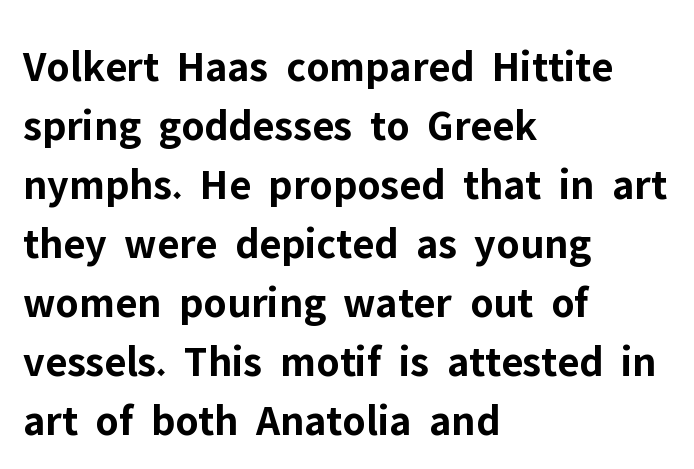
Q: Is the text bold? A: Yes.
Q: Is the text italic (slanted)? A: No, it is upright.
Q: Is the typeface a serif or a sans-serif typeface? A: Sans-serif.
Q: Is the text underlined? A: No.
Q: How is the paragraph aligned? A: Left-aligned.
Q: Is the spacing between letters normal or unusually wide? A: Normal.
Q: Is the spacing between lines tight, normal or loose? A: Normal.
Q: Width (condensed, normal, or wide)? A: Normal.
Q: Stroke contrast? A: Low.
Q: x-height? A: Medium.
Q: Monospaced? A: No.
